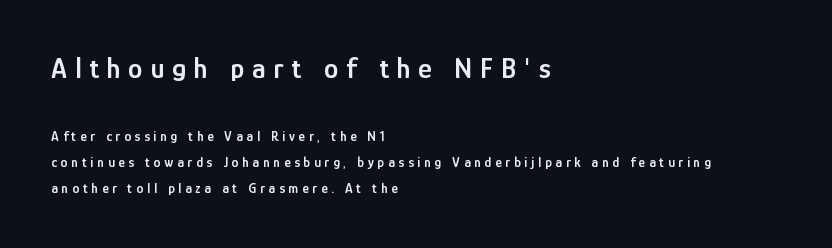
Type size steps down from the first block to the second. This rendering features lettering with no underline. Stems and bowls a touch heavier than normal — semibold. These lines were composed using upright roman letters. Spacing between characters has been opened up far beyond the box default.
